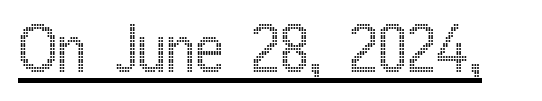
{"italic": "no", "width": "condensed", "x_height": "medium", "monospaced": "no", "underline": "yes", "letter_spacing": "normal", "letter_spacing_em": 0.0, "glyph_px": 62}
